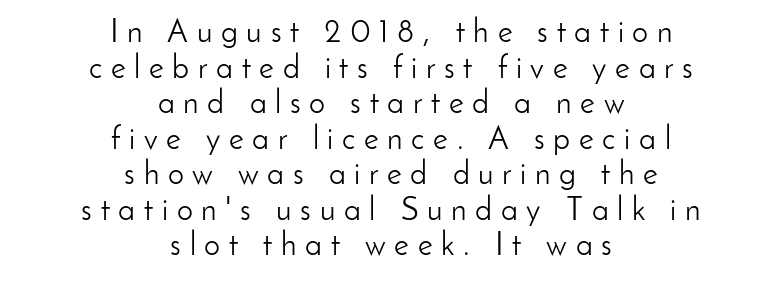
The image shows 32 px light sans-serif type, upright; set centered, tight line spacing (1.11x), unusually wide letter spacing (+0.27 em), not underlined; low stroke contrast and a small x-height.
